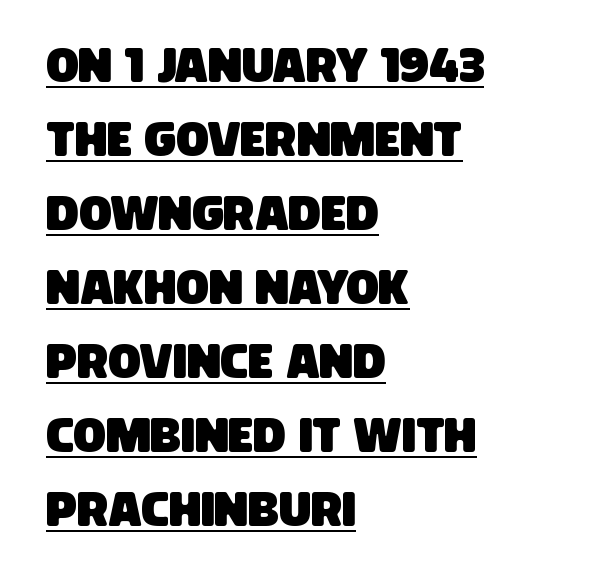
{"serif": "no", "width": "condensed", "stroke_contrast": "low", "x_height": "large", "monospaced": "no", "underline": "yes", "align": "left", "line_spacing": "normal", "line_spacing_ratio": 1.54, "letter_spacing": "normal", "letter_spacing_em": 0.0, "glyph_px": 48}
